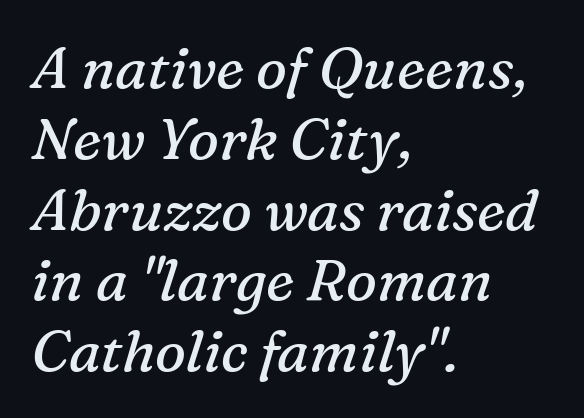
The image shows 58 px regular-weight serif type, italic (leaning right); set left-aligned, line spacing 1.22x, normal letter spacing, not underlined; medium stroke contrast and a medium x-height.
